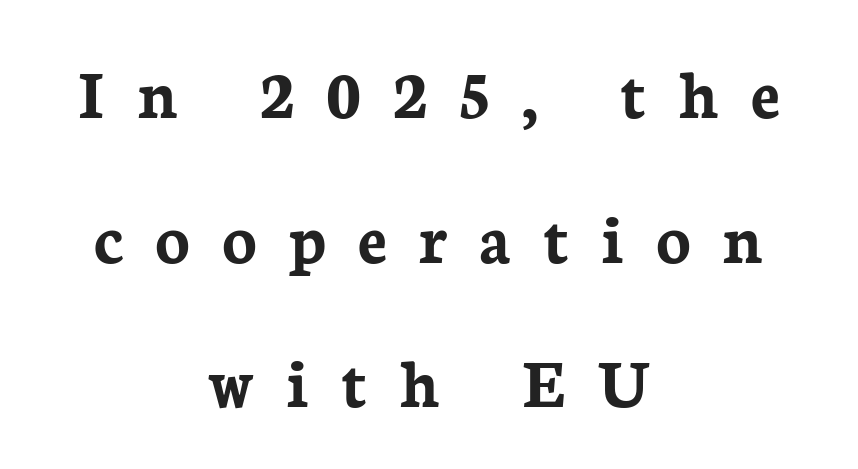
These lines carry a lot of weight — the face is fully bold. The area under the type is left untouched. Varying glyph widths throughout — classic text-font behaviour. Each letter's strokes conclude with small projecting serifs. Leftover space on each line is divided equally before and after the words. Summary of vertical rhythm: relaxed, with wide interline spacing.
